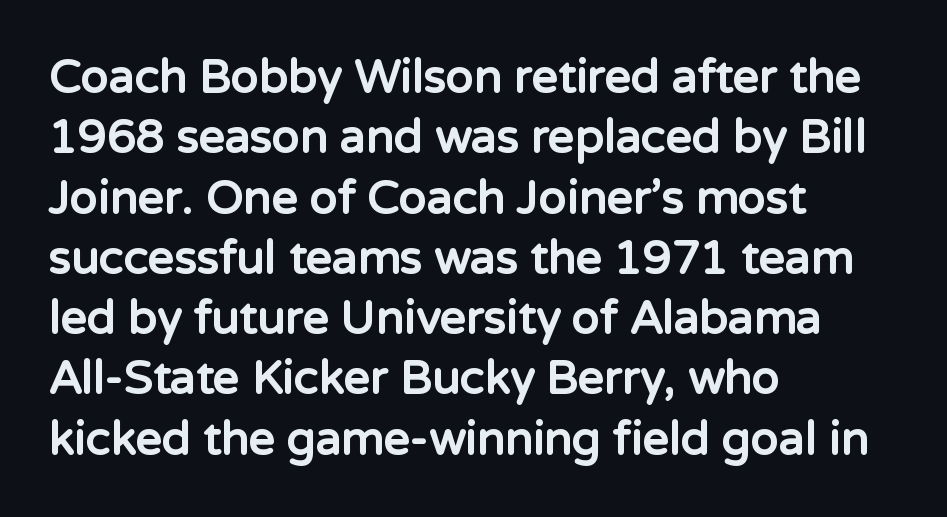
Vertical spacing — default. A typesetter would call this zero additional tracking. Every character sits straight up, as roman type does. Each letter keeps its own natural width here, so spacing adapts to shape. This is sans-serif lettering, the kind often seen on screens and signage.
